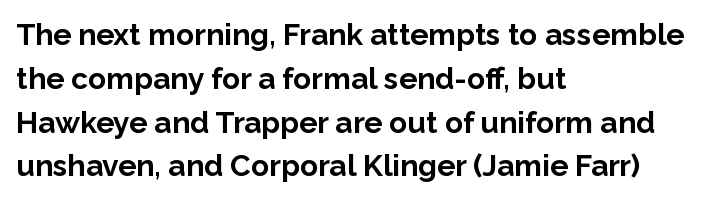
Baseline-to-baseline distance is the conventional proportion of letter height. Unlike italic type, these characters show no tilt at all. Just letters on the line, the space beneath them empty. Think of a printed novel: that variable character pitch is what you see here.
